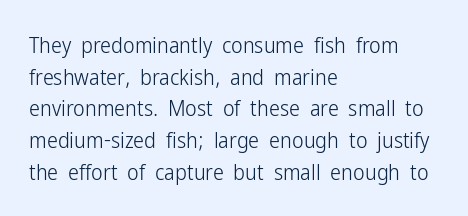
The image shows 22 px text type, upright; set left-aligned, normal line spacing (1.44x), normal letter spacing, not underlined.
